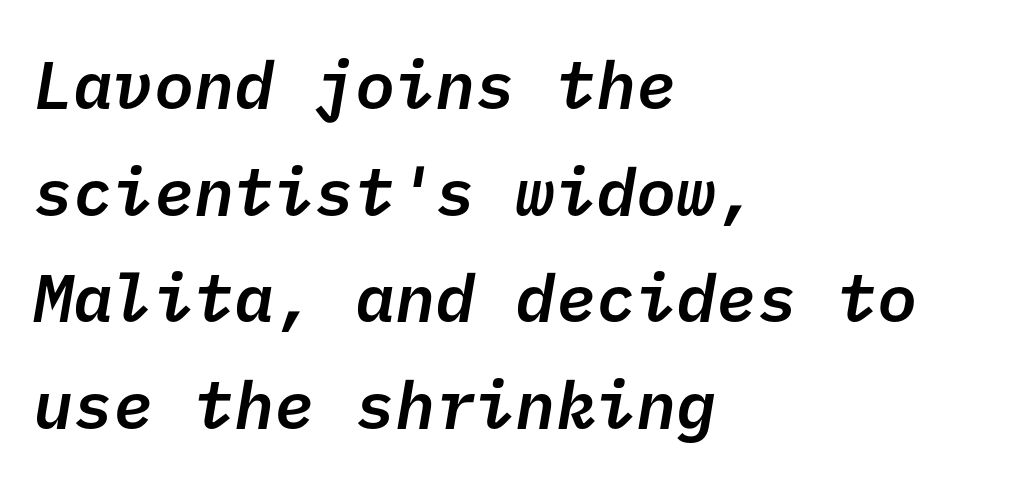
Q: Is the text bold? A: Semi-bold.
Q: Is the typeface a serif or a sans-serif typeface? A: Sans-serif.
Q: Is the text underlined? A: No.
Q: How is the paragraph aligned? A: Left-aligned.
Q: Is the spacing between letters normal or unusually wide? A: Normal.
Q: Is the spacing between lines tight, normal or loose? A: Normal.
Q: Width (condensed, normal, or wide)? A: Normal.
Q: Stroke contrast? A: Low.
Q: x-height? A: Medium.
